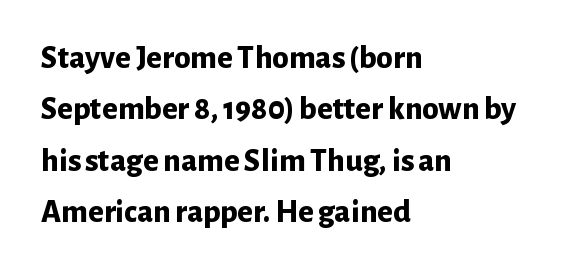
The image shows 33 px bold sans-serif type, upright; set left-aligned, normal line spacing (1.56x), normal letter spacing, not underlined; low stroke contrast and a medium x-height.
